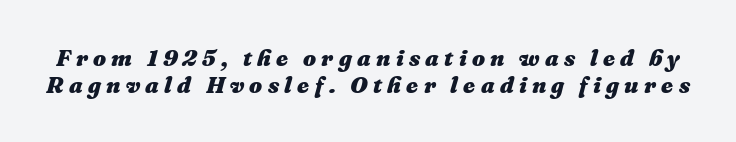
Q: Is the text bold? A: Yes.
Q: Is the text italic (slanted)? A: Yes, it leans right by about 16 degrees.
Q: Is the text underlined? A: No.
Q: Is the spacing between letters normal or unusually wide? A: Unusually wide.
